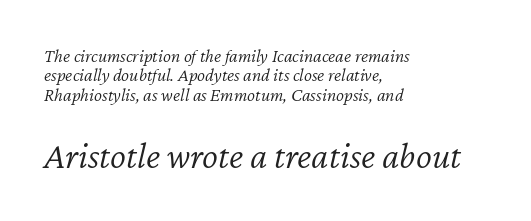
{"italic": "yes", "lean": "right", "slant_degrees": 12, "bold": "no", "weight": "light", "width": "normal", "stroke_contrast": "low", "x_height": "medium", "monospaced": "no", "underline": "no", "align": "left", "line_spacing": "tight", "line_spacing_ratio": 1.02, "letter_spacing": "normal", "letter_spacing_em": 0.0, "larger_block": "second", "size_ratio": 2.0, "glyph_px": 38}
